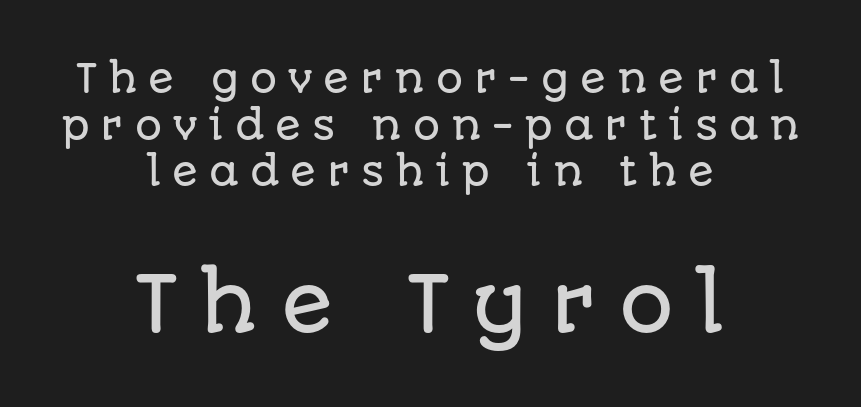
The image shows 77 px sans-serif type, upright; set centered, line spacing 1.23x, unusually wide letter spacing (+0.29 em), not underlined; the second (bottom) block is 2.03x larger; low stroke contrast and a large x-height.
